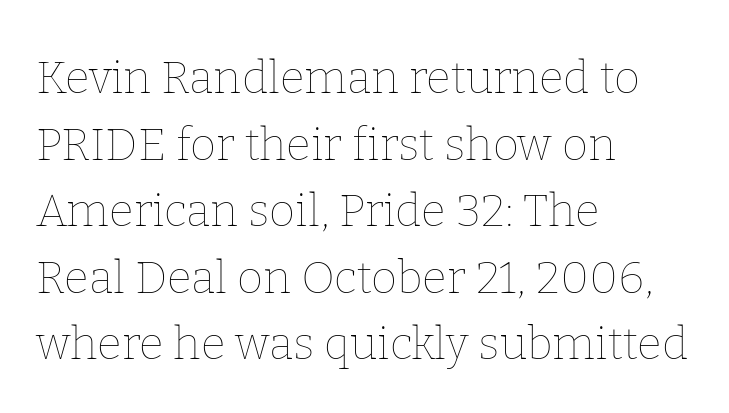
The lines sit at an ordinary, default distance from one another. Beneath every word, the page is bare. Which margin do the lines hug? The left one — the right edge is uneven. The passage shown is typed in a proportional face where columns would drift. Inter-character spacing is left at the font's built-in metrics.
